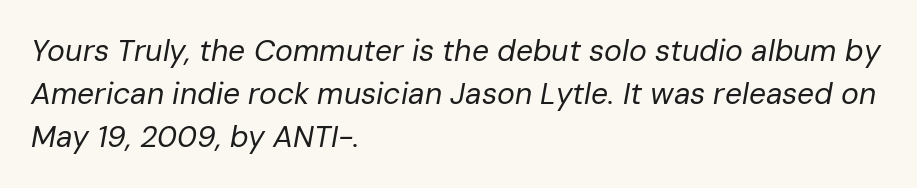
Does the lettering tilt? It does — this is italic. The typesetter chose a ragged-right arrangement here. Plain, unruled lines of type. The face looks like a standard text weight, possibly lighter.
